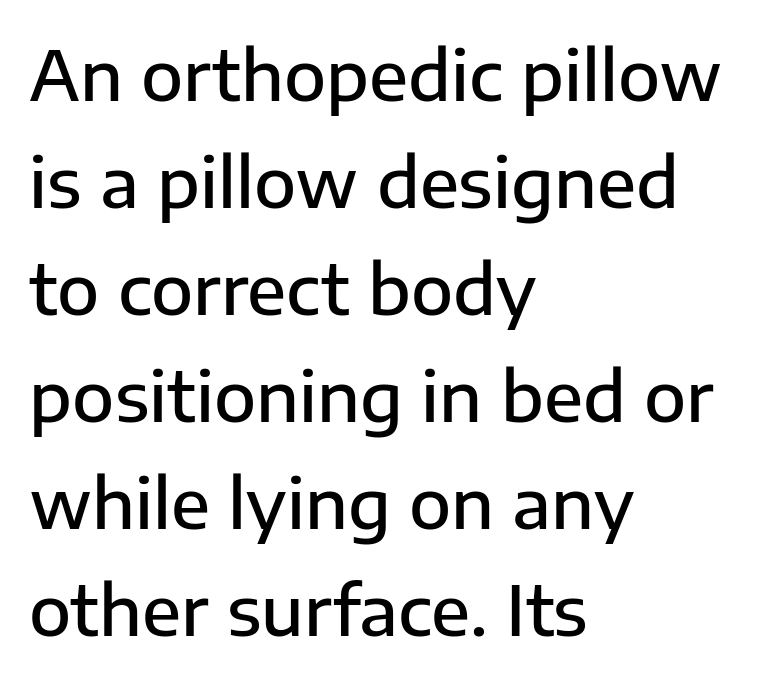
Q: Is the text bold? A: Semi-bold.
Q: Is the text italic (slanted)? A: No, it is upright.
Q: Is the typeface a serif or a sans-serif typeface? A: Sans-serif.
Q: Is the text underlined? A: No.
Q: How is the paragraph aligned? A: Left-aligned.
Q: Is the spacing between letters normal or unusually wide? A: Normal.
Q: Is the spacing between lines tight, normal or loose? A: Normal.
Q: Width (condensed, normal, or wide)? A: Normal.
Q: Stroke contrast? A: Low.
Q: x-height? A: Medium.
Q: Monospaced? A: No.
